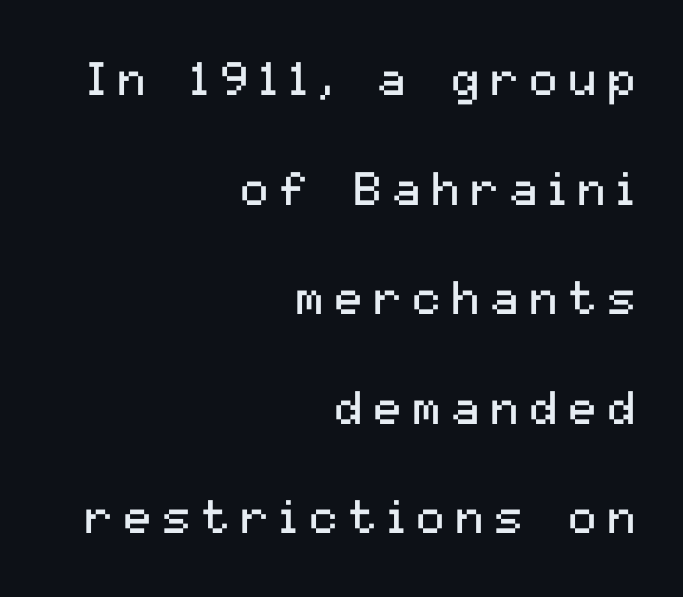
{"serif": "no", "italic": "no", "bold": "no", "weight": "regular", "width": "normal", "stroke_contrast": "medium", "x_height": "medium", "monospaced": "no", "underline": "no", "align": "right", "line_spacing": "loose", "line_spacing_ratio": 2.33, "letter_spacing": "wide", "letter_spacing_em": 0.23, "glyph_px": 47}
